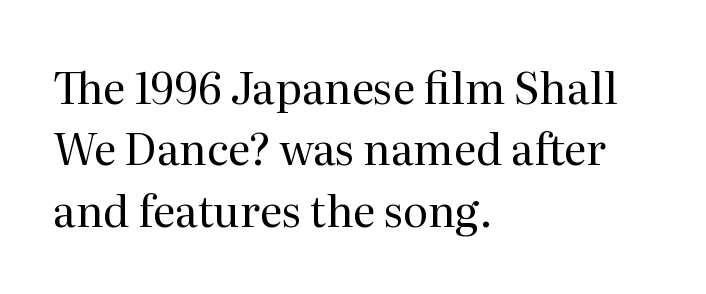
Where is the straight margin? On the left. The words here are not underlined. Think standard paragraph weight, or any step lighter than that. Upright lettering throughout.
